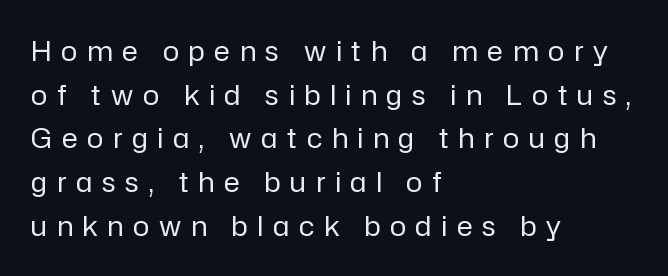
Notice how descenders clear the ascenders below comfortably — that's standard leading. The letters look calm and open, with moderate or lighter stems. The ragged edge is on the right, which tells us the setting is flush left. Spacing between characters has been opened up far beyond the box default.
